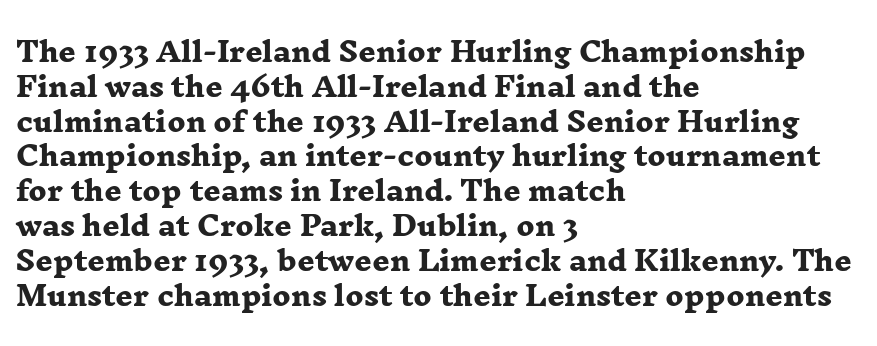
Bare-footed words on every line. A classic flush-left, rag-right setting is used for this passage. Look at the stroke-to-counter ratio: heavy, a bold. If you measured baseline to baseline, you'd find a middling distance.
